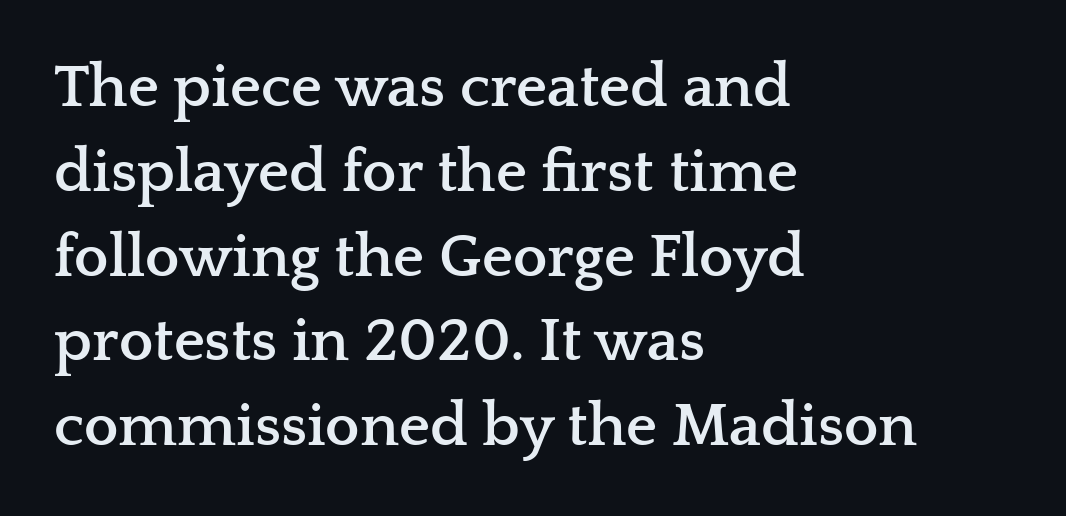
The paragraph shown leans on its left margin. Does the leading feel generous? No, just average. As a designer I'd log this as weight 700, bold. Old-style or modern, the face here clearly has serifs. Descenders hang freely into open space. Each letter keeps its own natural width here, so spacing adapts to shape.
